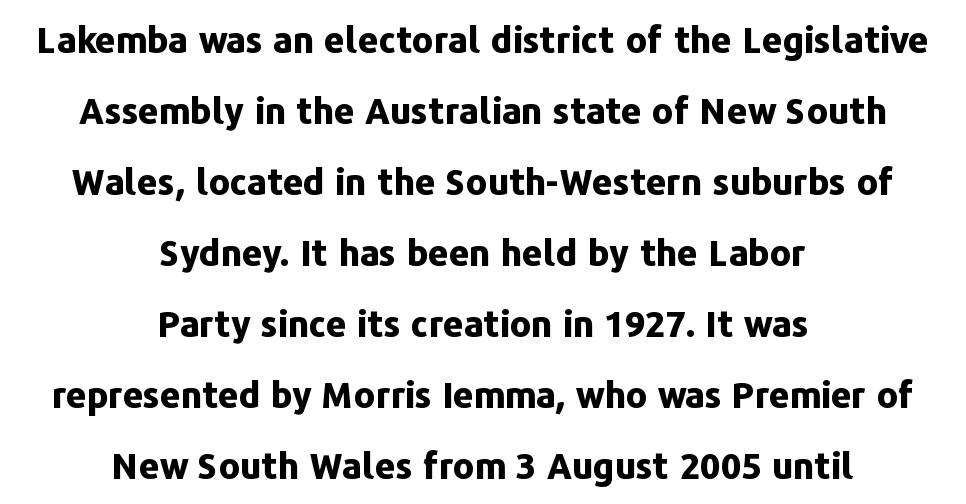
Q: Is the text bold? A: Yes.
Q: Is the text italic (slanted)? A: No, it is upright.
Q: Is the typeface a serif or a sans-serif typeface? A: Sans-serif.
Q: Is the text underlined? A: No.
Q: How is the paragraph aligned? A: Centered.
Q: Is the spacing between letters normal or unusually wide? A: Normal.
Q: Is the spacing between lines tight, normal or loose? A: Loose.
Q: Width (condensed, normal, or wide)? A: Normal.
Q: Stroke contrast? A: Low.
Q: x-height? A: Medium.
Q: Monospaced? A: No.
